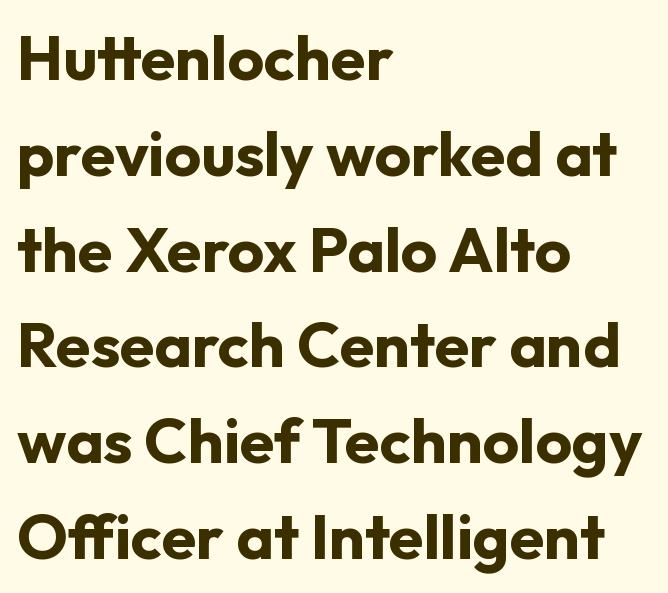
{"serif": "no", "italic": "no", "bold": "yes", "weight": "bold", "width": "normal", "stroke_contrast": "low", "x_height": "medium", "monospaced": "no", "underline": "no", "align": "left", "line_spacing": "normal", "line_spacing_ratio": 1.52, "letter_spacing": "normal", "letter_spacing_em": 0.0, "glyph_px": 63}
